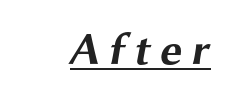
Notice how a bar underscores the lettering throughout. The rag falls on the left side of this text block. Notice how thick the strokes are: this is what a full bold looks like. Proportional: the letters do not fall into vertical columns. The designer went with a sans here, leaving each stem footless.
